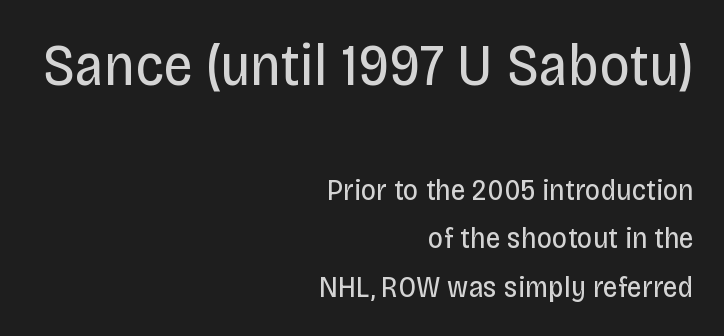
The image shows 59 px regular-weight, condensed sans-serif type, upright; set right-aligned, normal line spacing (1.61x), normal letter spacing, not underlined; the first (top) block is 1.97x larger; low stroke contrast and a large x-height.
